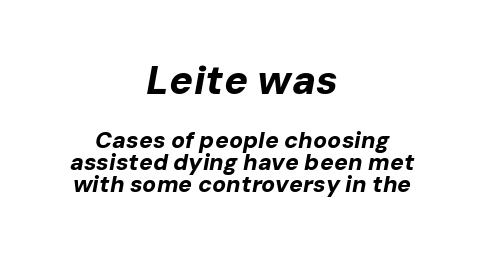
{"italic": "yes", "lean": "right", "slant_degrees": 10, "bold": "yes", "weight": "bold", "width": "normal", "stroke_contrast": "low", "x_height": "medium", "monospaced": "no", "underline": "no", "align": "center", "line_spacing": "tight", "line_spacing_ratio": 0.97, "letter_spacing": "normal", "letter_spacing_em": 0.0, "larger_block": "first", "size_ratio": 1.74, "glyph_px": 40}
